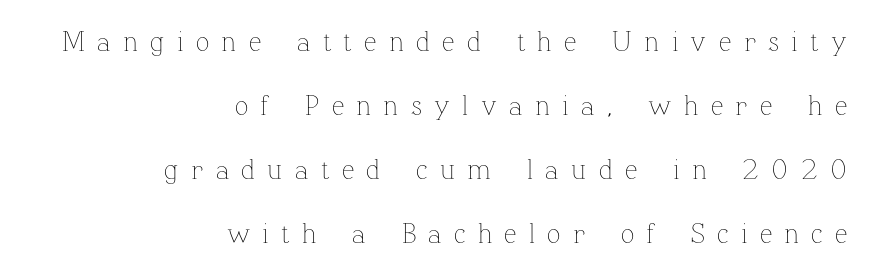
The letterforms sit at book weight or below. Type without underlining. The typesetter chose a ragged-left arrangement here. The font's upright variant was chosen for this text.
